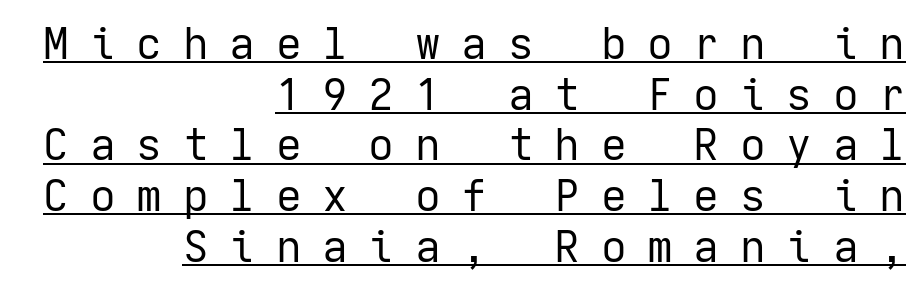
Teacher's note: observe the even right margin — that is flush-right alignment. The cut favours lightness, reaching ordinary text weight at its darkest. Italic? Not at all — the glyphs are vertical. Examine the stroke ends and you'll find no serifs. A rule runs beneath these lines of type. Characters follow at a spacing far wider than the type designer built in.
